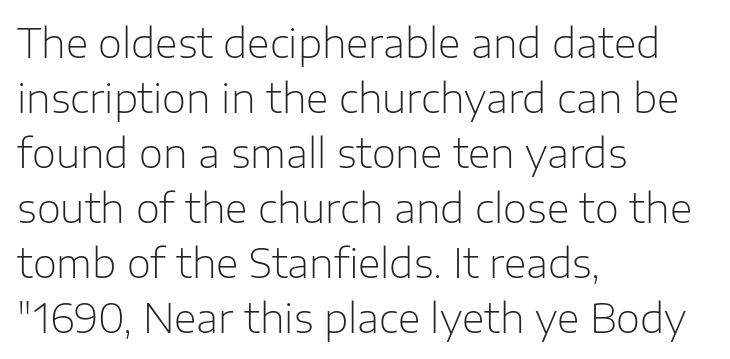
The image shows 39 px light sans-serif type, upright; set left-aligned, normal line spacing (1.41x), normal letter spacing, not underlined; low stroke contrast and a medium x-height.
